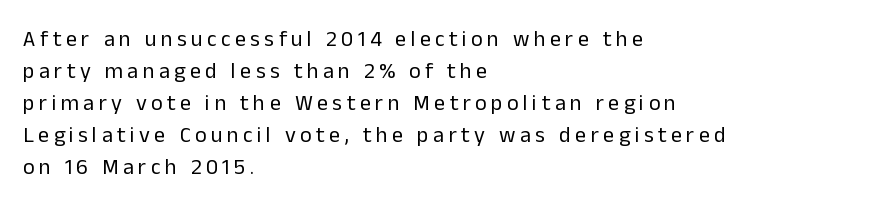
The weight tops out at a normal text grade. Is there much room between lines? A standard amount, neither cramped nor airy. Italic? Not at all — the glyphs are vertical. Honestly, there is no underline to notice here at all. The lines are quadded left. This sample uses expanded letter spacing, leaving extra air between glyphs.
